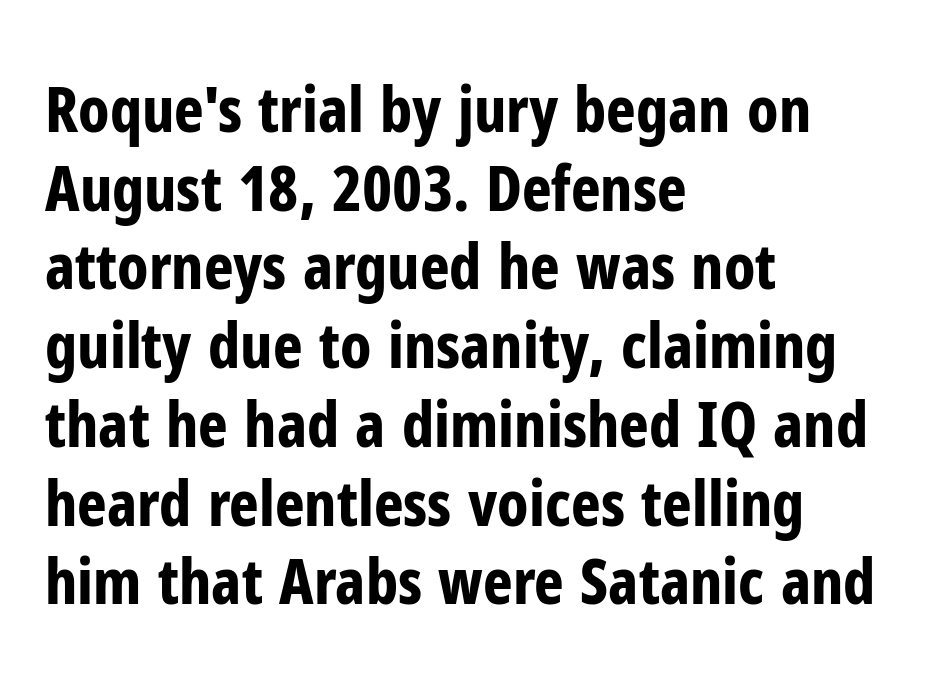
Q: Is the text bold? A: Yes.
Q: Is the text italic (slanted)? A: No, it is upright.
Q: Is the typeface a serif or a sans-serif typeface? A: Sans-serif.
Q: Is the text underlined? A: No.
Q: How is the paragraph aligned? A: Left-aligned.
Q: Is the spacing between letters normal or unusually wide? A: Normal.
Q: Is the spacing between lines tight, normal or loose? A: Normal.
Q: Width (condensed, normal, or wide)? A: Condensed.
Q: Stroke contrast? A: Low.
Q: x-height? A: Medium.
Q: Monospaced? A: No.
